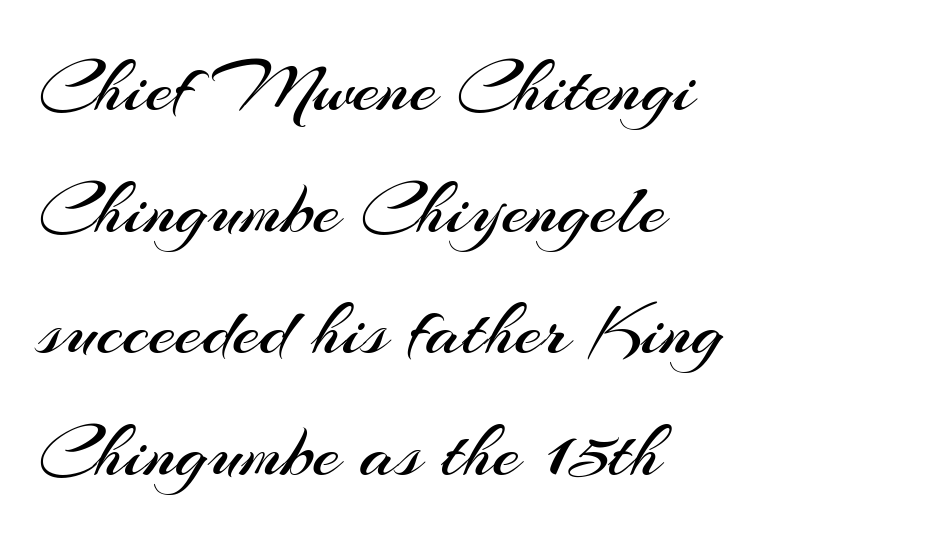
To sum up the face: it is a sans, with no serifs. A typesetter would call this proportional, since set widths differ per character. No heavy texture on the line: the type isn't bold.
